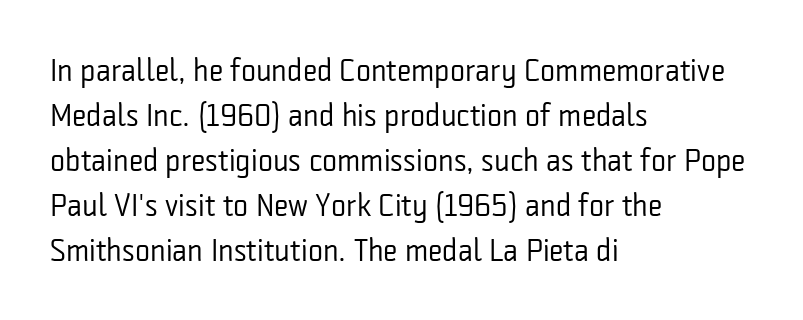
{"serif": "no", "italic": "no", "bold": "no", "weight": "regular", "width": "condensed", "stroke_contrast": "low", "x_height": "medium", "monospaced": "no", "underline": "no", "align": "left", "line_spacing": "normal", "line_spacing_ratio": 1.41, "letter_spacing": "normal", "letter_spacing_em": 0.0, "glyph_px": 32}
